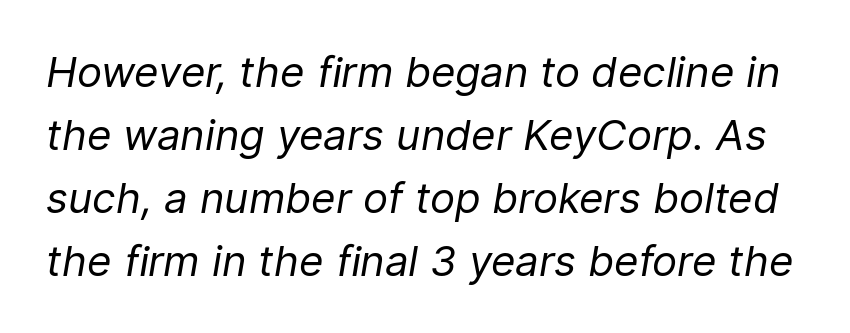
Q: Is the text bold? A: No.
Q: Is the text italic (slanted)? A: Yes, it leans right by about 9 degrees.
Q: Is the text underlined? A: No.
Q: Is the spacing between letters normal or unusually wide? A: Normal.
Q: Is the spacing between lines tight, normal or loose? A: Normal.
Q: Width (condensed, normal, or wide)? A: Normal.
Q: Stroke contrast? A: Low.
Q: x-height? A: Medium.
Q: Monospaced? A: No.
